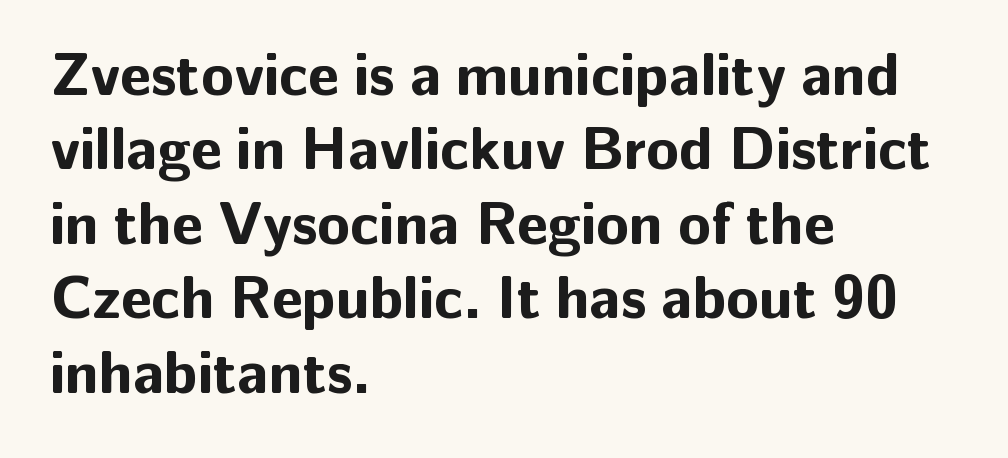
The image shows 60 px bold sans-serif type, upright; set left-aligned, line spacing 1.24x, normal letter spacing, not underlined; low stroke contrast and a medium x-height.
